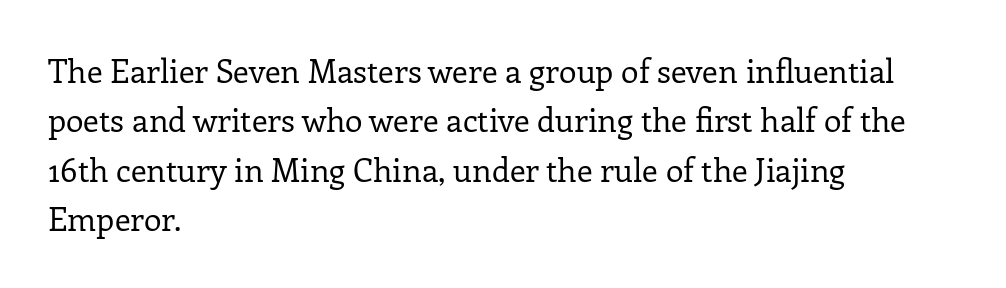
{"serif": "yes", "italic": "no", "bold": "no", "weight": "regular", "width": "normal", "stroke_contrast": "low", "x_height": "medium", "monospaced": "no", "underline": "no", "align": "left", "line_spacing": "normal", "line_spacing_ratio": 1.54, "letter_spacing": "normal", "letter_spacing_em": 0.0, "glyph_px": 32}
